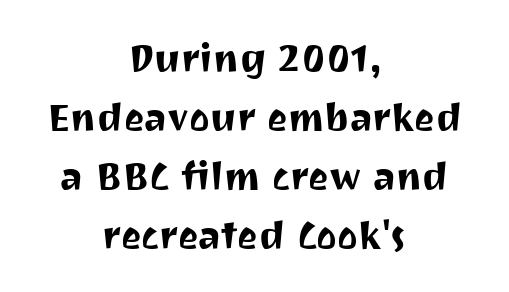
Q: Is the text italic (slanted)? A: No, it is upright.
Q: Is the typeface a serif or a sans-serif typeface? A: Sans-serif.
Q: Is the text underlined? A: No.
Q: How is the paragraph aligned? A: Centered.
Q: Is the spacing between letters normal or unusually wide? A: Normal.
Q: Is the spacing between lines tight, normal or loose? A: Normal.
Q: Width (condensed, normal, or wide)? A: Normal.
Q: Stroke contrast? A: Medium.
Q: x-height? A: Medium.
Q: Monospaced? A: No.
